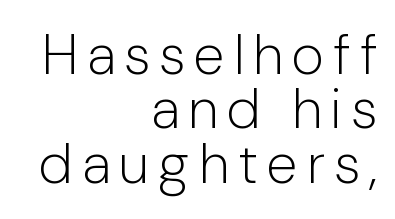
The image shows 56 px light sans-serif type, upright; set right-aligned, tight line spacing (0.97x), not underlined; low stroke contrast and a medium x-height.
